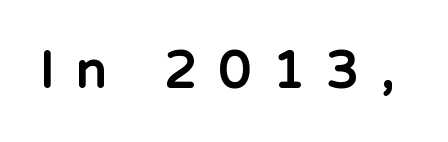
The axis of the letterforms is exactly vertical. Rule under the text: the space is simply empty. Do the characters align in a grid? No, the font is proportional. Is the type bold? Yes — the strokes are clearly thick and heavy. The characters display no serif detailing; their extremities are plain.
